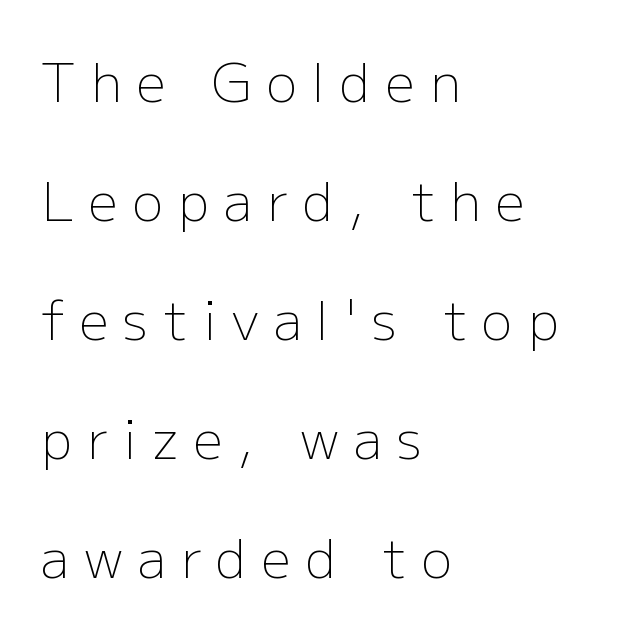
{"serif": "no", "italic": "no", "bold": "no", "weight": "light", "width": "normal", "stroke_contrast": "low", "x_height": "medium", "monospaced": "no", "underline": "no", "align": "left", "line_spacing": "loose", "line_spacing_ratio": 2.29, "letter_spacing": "wide", "letter_spacing_em": 0.29, "glyph_px": 52}
